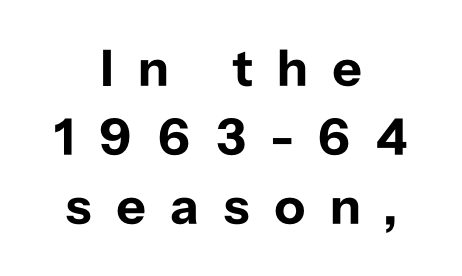
{"serif": "no", "italic": "no", "bold": "yes", "weight": "bold", "width": "normal", "stroke_contrast": "low", "x_height": "medium", "monospaced": "no", "underline": "no", "align": "center", "line_spacing": "normal", "line_spacing_ratio": 1.33, "letter_spacing": "wide", "letter_spacing_em": 0.46, "glyph_px": 52}
